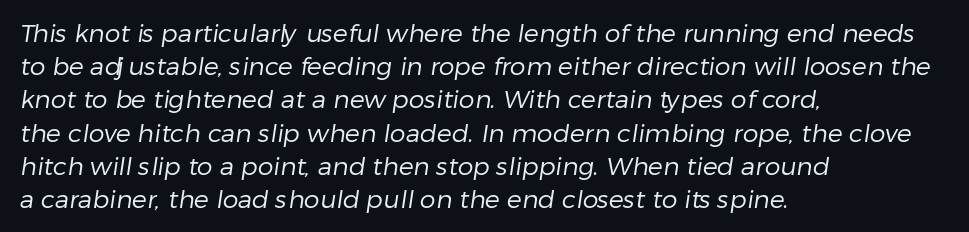
Q: Is the text bold? A: No.
Q: Is the text underlined? A: No.
Q: How is the paragraph aligned? A: Left-aligned.
Q: Is the spacing between letters normal or unusually wide? A: Normal.
Q: Is the spacing between lines tight, normal or loose? A: Normal.
